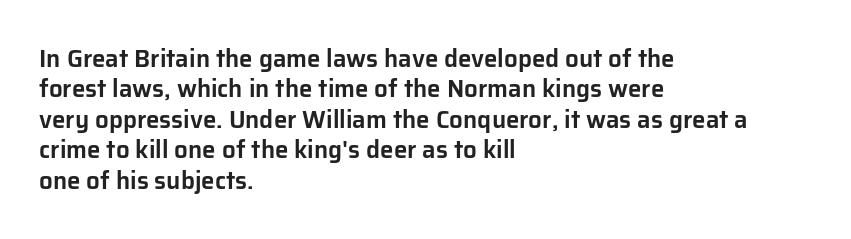
Unmarked baselines from the first word to the last. Short and long lines alike share a common starting point at left. The horizontal fit of the characters is conventional and even. Leading matches the norm, producing a regular column. In terms of posture, this sample is upright.
